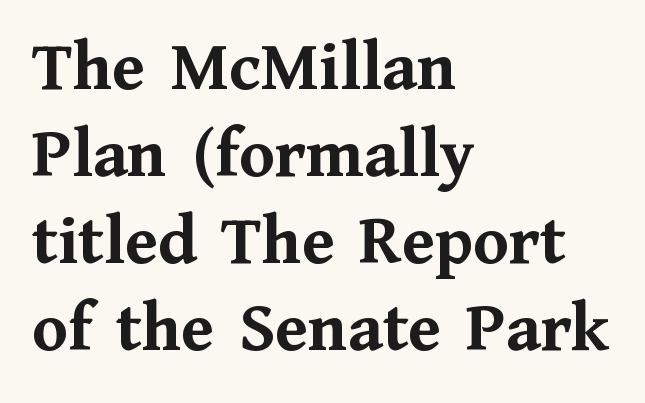
The image shows 72 px semibold serif type, upright; set left-aligned, line spacing 1.21x, normal letter spacing, not underlined; medium stroke contrast and a medium x-height.
